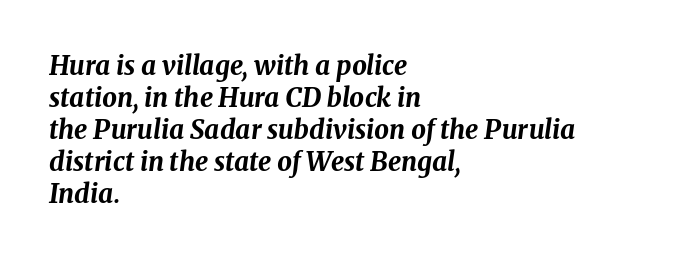
The strip under each line holds only bare page. Look at the tracking — it's just the regular setting, nothing added. Thick stems and heavy bowls — unmistakably bold. A classic flush-left, rag-right setting is used for this passage. Emphasis-style slanted type is in use.
